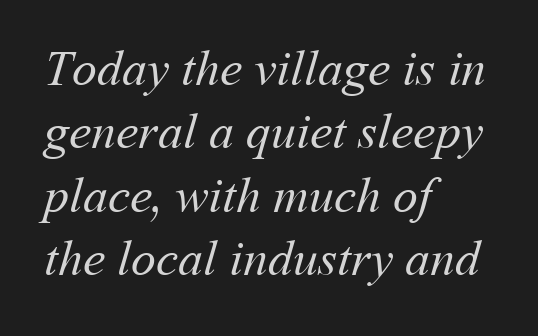
{"bold": "no", "weight": "regular", "width": "normal", "stroke_contrast": "medium", "x_height": "medium", "monospaced": "no", "underline": "no", "align": "left", "line_spacing": "normal", "line_spacing_ratio": 1.27, "letter_spacing": "normal", "letter_spacing_em": 0.0, "glyph_px": 50}
